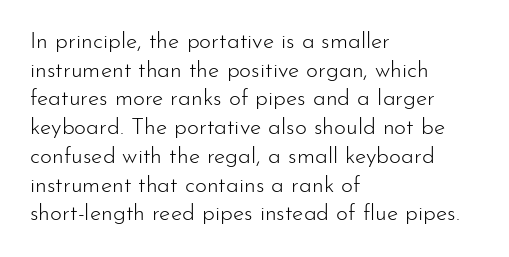
The lines sit at an ordinary, default distance from one another. The text block is weighted toward the left margin, trailing off unevenly rightward. Tracking value appears to be zero — textbook default spacing. Has an underline been added? It has not. Stroke mass is kept to a normal reading level or below.
